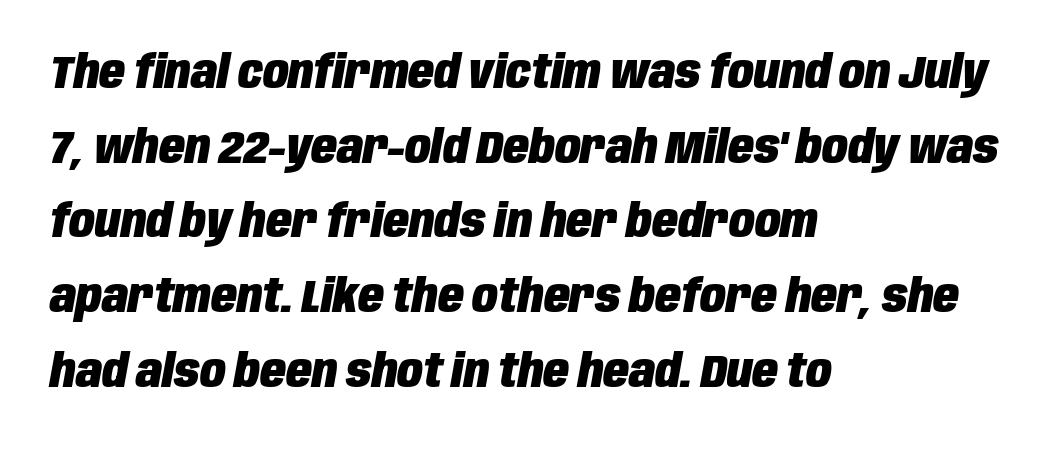
The image shows 47 px heavy, condensed type, italic (leaning right); set left-aligned, normal line spacing (1.59x), normal letter spacing, not underlined; low stroke contrast and a large x-height.
